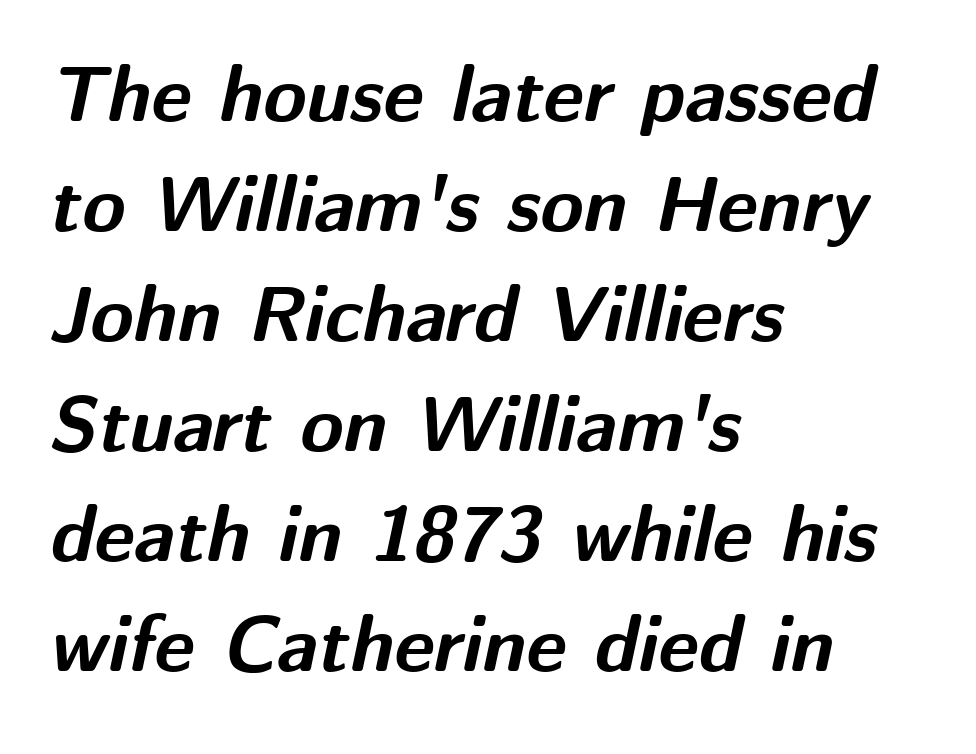
The image shows 78 px bold type, italic (leaning right); set left-aligned, normal line spacing (1.41x), normal letter spacing, not underlined; medium stroke contrast and a medium x-height.
